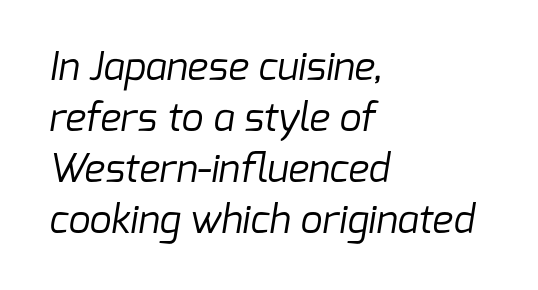
Q: Is the text bold? A: No.
Q: Is the typeface a serif or a sans-serif typeface? A: Sans-serif.
Q: Is the text underlined? A: No.
Q: How is the paragraph aligned? A: Left-aligned.
Q: Is the spacing between letters normal or unusually wide? A: Normal.
Q: Is the spacing between lines tight, normal or loose? A: Normal.
Q: Width (condensed, normal, or wide)? A: Normal.
Q: Stroke contrast? A: Low.
Q: x-height? A: Medium.
Q: Monospaced? A: No.
